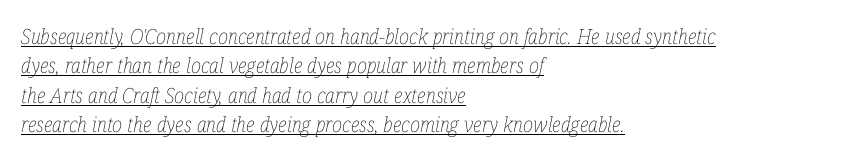
{"italic": "yes", "lean": "right", "slant_degrees": 12, "bold": "no", "underline": "yes", "align": "left", "line_spacing": "normal", "line_spacing_ratio": 1.4, "letter_spacing": "normal", "letter_spacing_em": 0.0, "glyph_px": 21}
